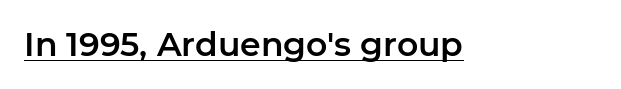
The image shows 33 px sans-serif type, upright; set normal letter spacing, underlined; low stroke contrast and a medium x-height.
